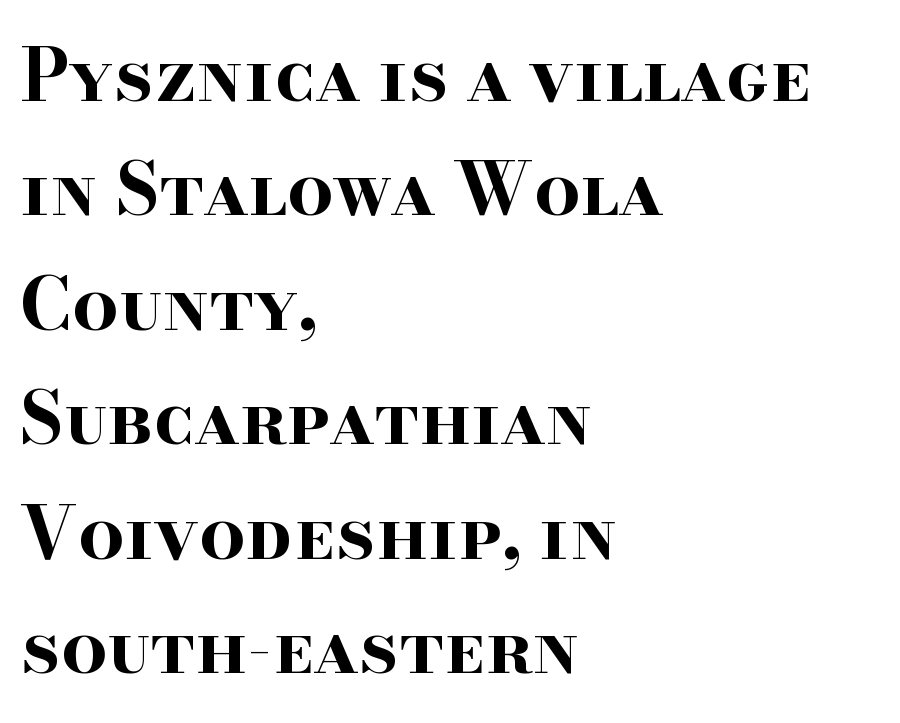
Q: Is the text bold? A: Yes.
Q: Is the text italic (slanted)? A: No, it is upright.
Q: Is the typeface a serif or a sans-serif typeface? A: Serif.
Q: Is the text underlined? A: No.
Q: How is the paragraph aligned? A: Left-aligned.
Q: Is the spacing between letters normal or unusually wide? A: Normal.
Q: Is the spacing between lines tight, normal or loose? A: Normal.
Q: Width (condensed, normal, or wide)? A: Wide.
Q: Stroke contrast? A: High.
Q: x-height? A: Small.
Q: Monospaced? A: No.
